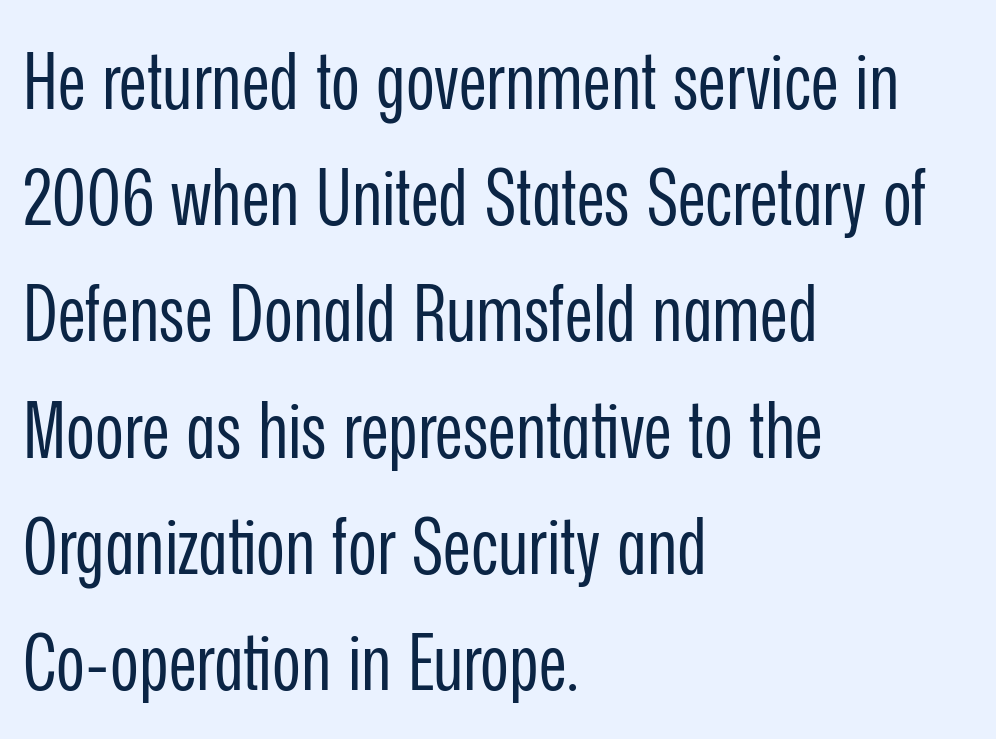
The leading is moderate, giving the passage an even texture. Heft: none added — not bold. The letters advance in unequal steps, a hallmark of proportional type. Upright lettering throughout. The area under the type is left untouched.
